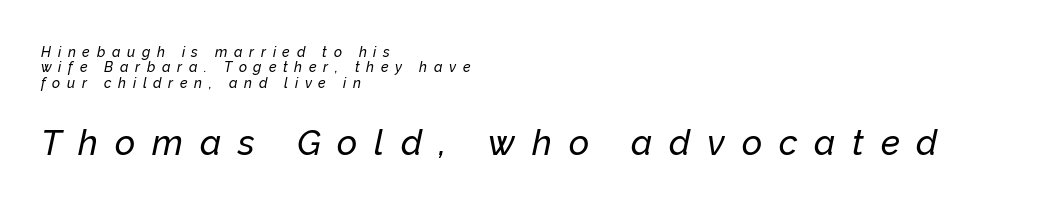
Q: Is the text italic (slanted)? A: Yes, it leans right by about 12 degrees.
Q: Is the text underlined? A: No.
Q: How is the paragraph aligned? A: Left-aligned.
Q: Is the spacing between letters normal or unusually wide? A: Unusually wide.
Q: Is the spacing between lines tight, normal or loose? A: Tight.
Q: Which block of text is set in a larger size, the first (top) or the second (bottom)? A: The second (bottom) one.
Q: Width (condensed, normal, or wide)? A: Normal.
Q: Stroke contrast? A: Low.
Q: x-height? A: Medium.
Q: Monospaced? A: No.
